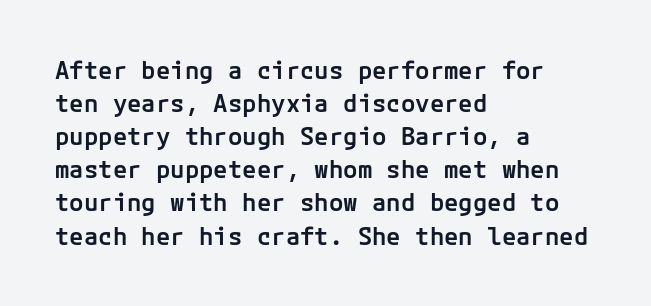
This rendering features lettering with no underline. Firm but not heavy-handed strokes: this text is semibold. Compared with typical body copy, the letter spacing here is the same. This sample is left-justified, so line endings fall wherever the words run out. Normally led — the rows are evenly, conventionally spaced.
